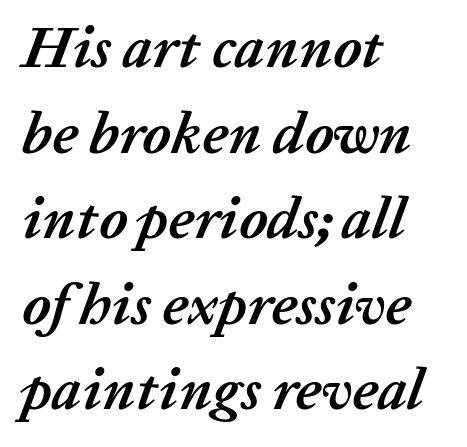
{"italic": "yes", "lean": "right", "slant_degrees": 20, "bold": "yes", "weight": "semibold", "width": "normal", "stroke_contrast": "low", "x_height": "medium", "monospaced": "no", "underline": "no", "align": "left", "line_spacing": "normal", "line_spacing_ratio": 1.45, "letter_spacing": "normal", "letter_spacing_em": 0.0, "glyph_px": 59}
